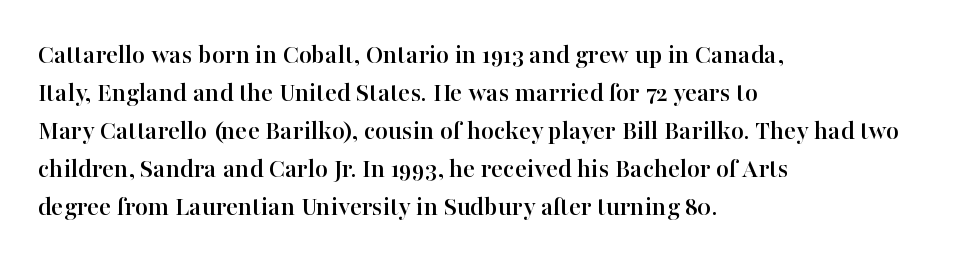
{"serif": "yes", "italic": "no", "width": "normal", "stroke_contrast": "high", "x_height": "medium", "monospaced": "no", "underline": "no", "align": "left", "line_spacing": "normal", "line_spacing_ratio": 1.36, "letter_spacing": "normal", "letter_spacing_em": 0.0, "glyph_px": 28}
